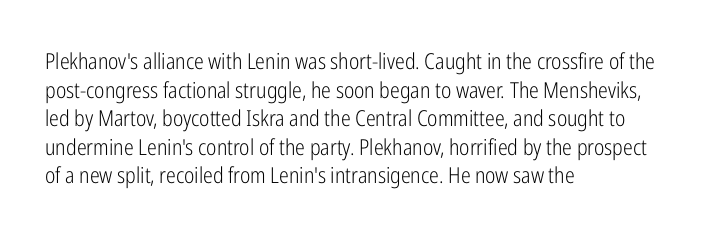
Q: Is the text bold? A: No.
Q: Is the text italic (slanted)? A: No, it is upright.
Q: Is the text underlined? A: No.
Q: How is the paragraph aligned? A: Left-aligned.
Q: Is the spacing between letters normal or unusually wide? A: Normal.
Q: Is the spacing between lines tight, normal or loose? A: Normal.
